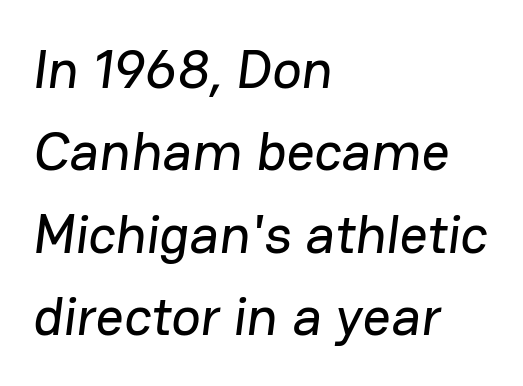
The image shows 55 px sans-serif type; set left-aligned, normal line spacing (1.5x), normal letter spacing, not underlined; low stroke contrast and a medium x-height.
